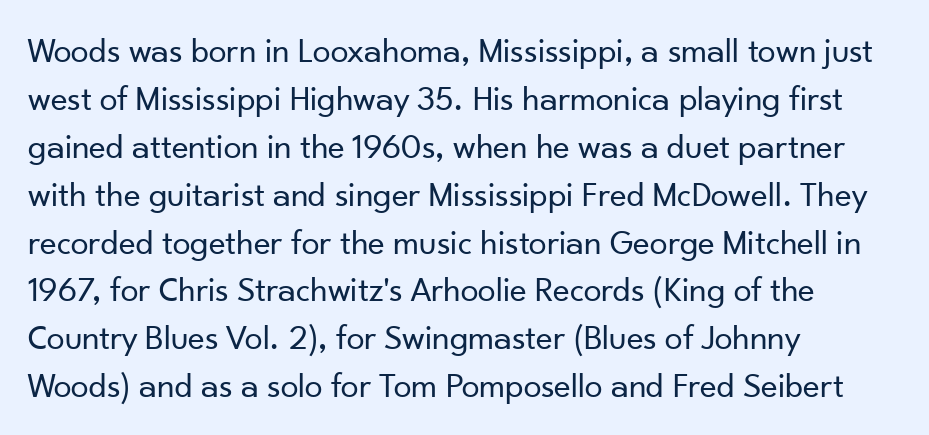
{"serif": "no", "italic": "no", "bold": "no", "weight": "regular", "width": "normal", "stroke_contrast": "low", "x_height": "small", "monospaced": "no", "underline": "no", "align": "left", "line_spacing": "normal", "line_spacing_ratio": 1.33, "letter_spacing": "normal", "letter_spacing_em": 0.0, "glyph_px": 36}
